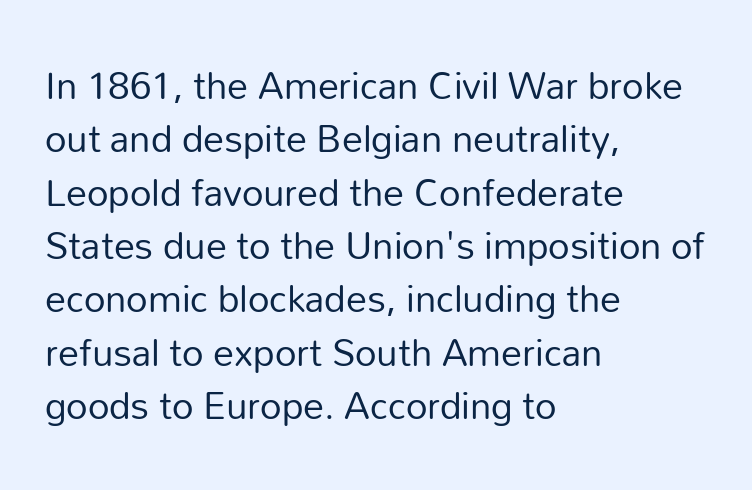
{"serif": "no", "italic": "no", "bold": "no", "weight": "regular", "width": "normal", "stroke_contrast": "low", "x_height": "medium", "monospaced": "no", "underline": "no", "align": "left", "line_spacing": "normal", "line_spacing_ratio": 1.27, "letter_spacing": "normal", "letter_spacing_em": 0.0, "glyph_px": 42}
